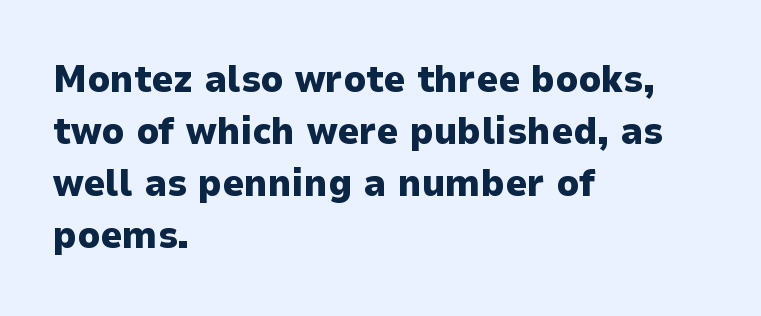
Q: Is the text bold? A: Yes.
Q: Is the text italic (slanted)? A: No, it is upright.
Q: Is the typeface a serif or a sans-serif typeface? A: Sans-serif.
Q: Is the text underlined? A: No.
Q: How is the paragraph aligned? A: Left-aligned.
Q: Is the spacing between letters normal or unusually wide? A: Normal.
Q: Is the spacing between lines tight, normal or loose? A: Normal.
Q: Width (condensed, normal, or wide)? A: Normal.
Q: Stroke contrast? A: Low.
Q: x-height? A: Medium.
Q: Monospaced? A: No.
